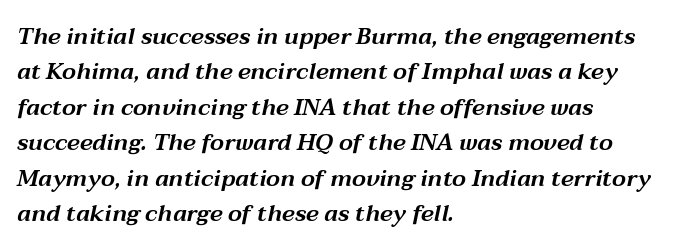
The image shows 23 px text type, italic (leaning right); set left-aligned, normal line spacing (1.54x), normal letter spacing, not underlined.
